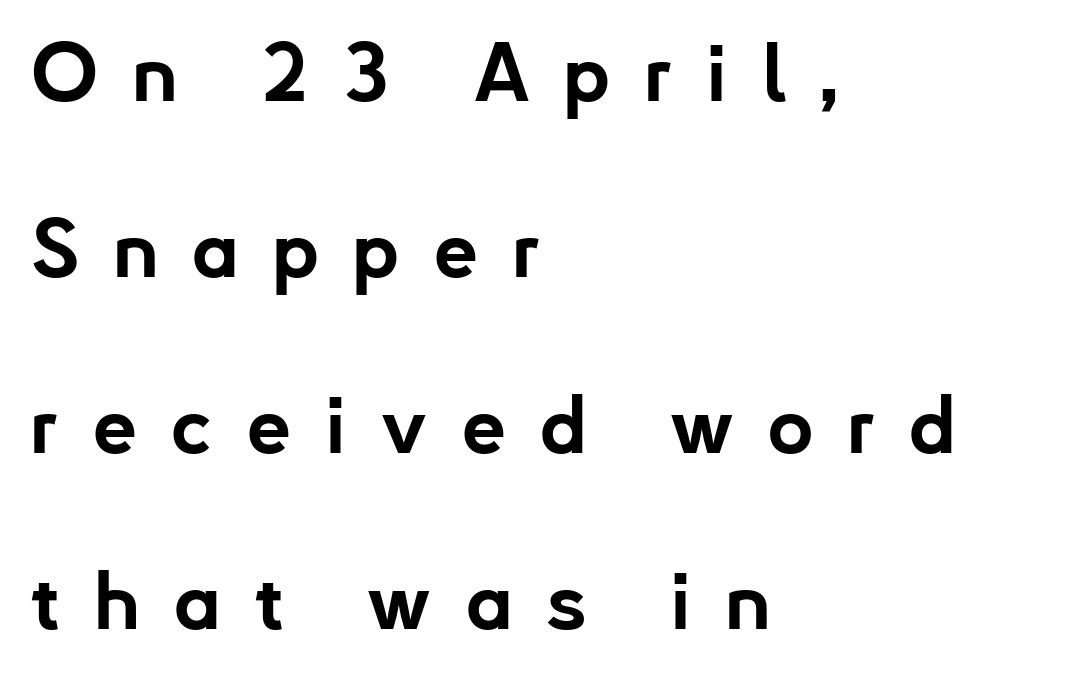
Regarding leading, the lines here are spaced well apart. Tall strokes in this sample are plumb rather than angled. I'd call this a sans setting — the letters go barefoot. Beneath every word, the page is bare.
